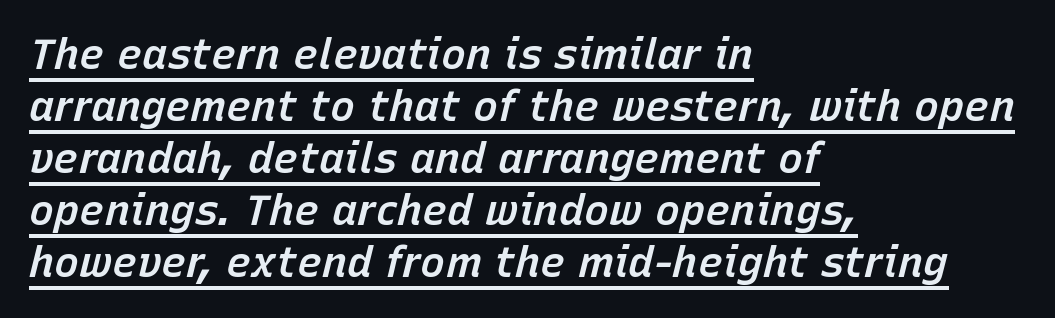
Q: Is the text bold? A: Semi-bold.
Q: Is the text italic (slanted)? A: Yes, it leans right by about 15 degrees.
Q: Is the text underlined? A: Yes.
Q: How is the paragraph aligned? A: Left-aligned.
Q: Is the spacing between letters normal or unusually wide? A: Normal.
Q: Width (condensed, normal, or wide)? A: Normal.
Q: Stroke contrast? A: Low.
Q: x-height? A: Medium.
Q: Monospaced? A: No.
